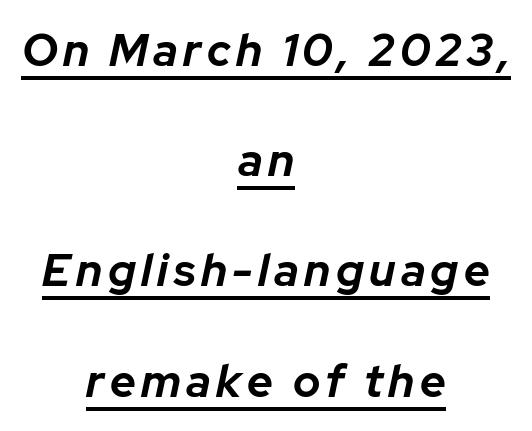
The image shows 45 px bold type, italic (leaning right); set centered, loose line spacing (2.45x), underlined; low stroke contrast and a medium x-height.
